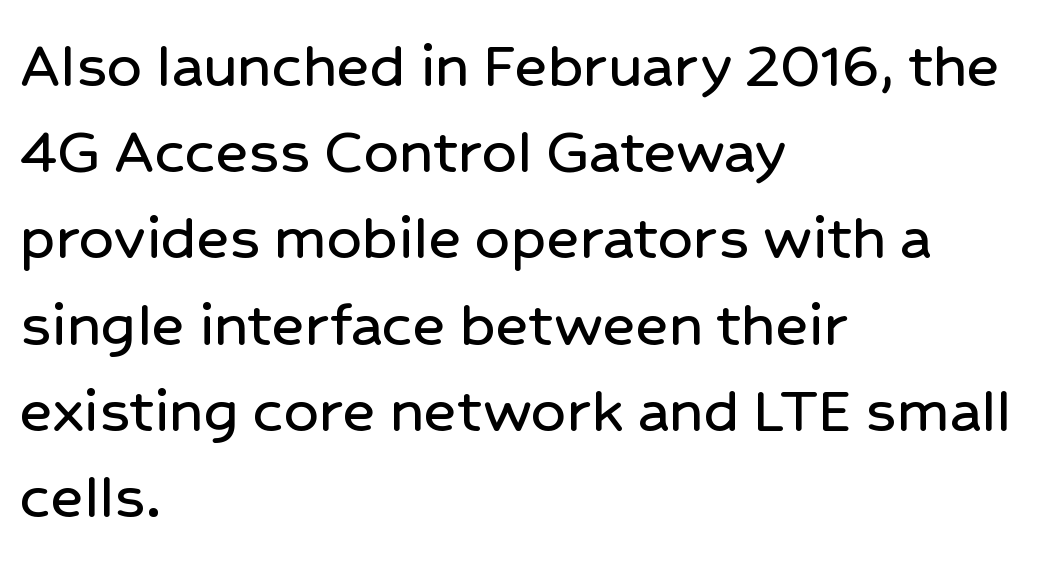
Q: Is the text italic (slanted)? A: No, it is upright.
Q: Is the typeface a serif or a sans-serif typeface? A: Sans-serif.
Q: Is the text underlined? A: No.
Q: How is the paragraph aligned? A: Left-aligned.
Q: Is the spacing between letters normal or unusually wide? A: Normal.
Q: Is the spacing between lines tight, normal or loose? A: Normal.
Q: Width (condensed, normal, or wide)? A: Normal.
Q: Stroke contrast? A: Low.
Q: x-height? A: Medium.
Q: Monospaced? A: No.
